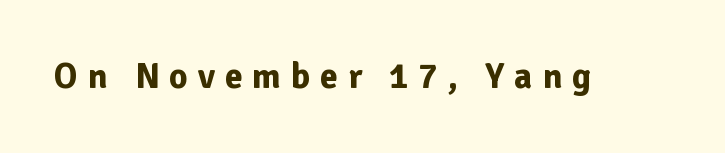
Q: Is the text bold? A: Yes.
Q: Is the text italic (slanted)? A: No, it is upright.
Q: Is the typeface a serif or a sans-serif typeface? A: Sans-serif.
Q: Is the text underlined? A: No.
Q: Is the spacing between letters normal or unusually wide? A: Unusually wide.
Q: Width (condensed, normal, or wide)? A: Normal.
Q: Stroke contrast? A: Low.
Q: x-height? A: Medium.
Q: Monospaced? A: No.
